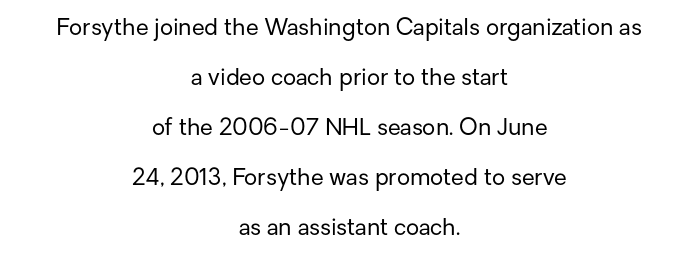
Glance below the letters and you will spot only blank space. Ordinary non-slanted type is in use. This block would shrink considerably if given ordinary leading; it's expanded now. Caption: face not bold, strokes unweighted. Is the letter spacing exaggerated? No — it looks like the ordinary default. The rendering positions every line midway between the sides.
